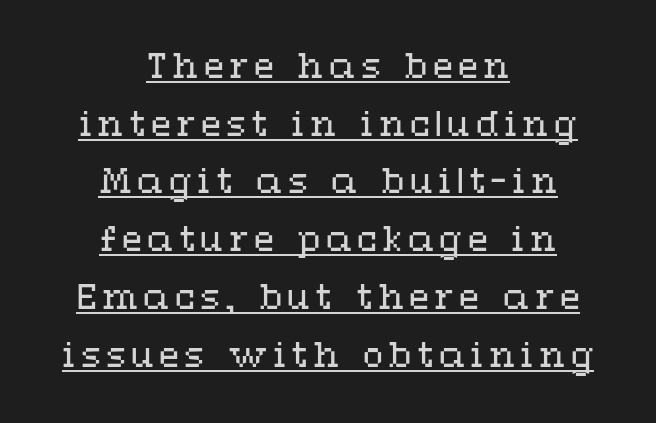
The image shows 33 px regular-weight, wide type, upright; set centered, line spacing 1.75x, underlined; medium stroke contrast and a medium x-height.
